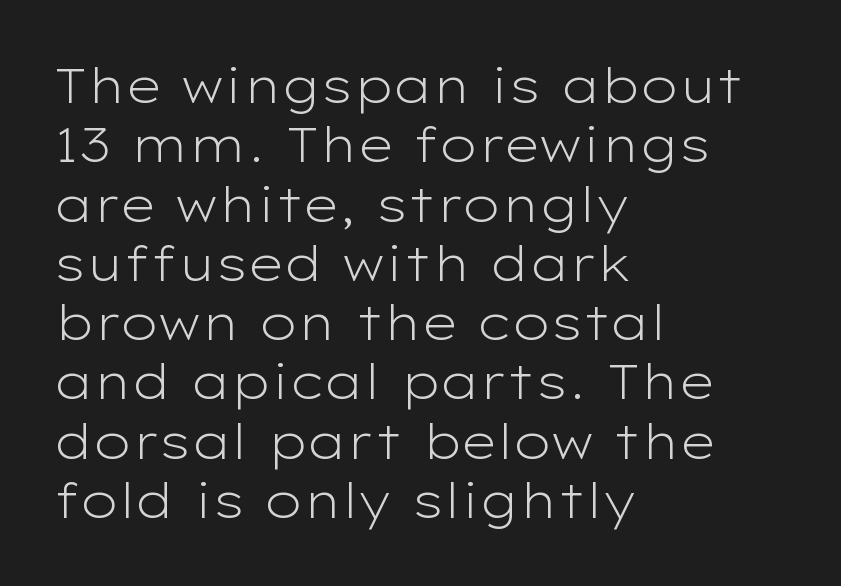
{"serif": "no", "italic": "no", "bold": "no", "weight": "light", "width": "wide", "stroke_contrast": "low", "x_height": "medium", "monospaced": "no", "underline": "no", "align": "left", "line_spacing_ratio": 1.21, "letter_spacing": "normal", "letter_spacing_em": 0.0, "glyph_px": 49}
